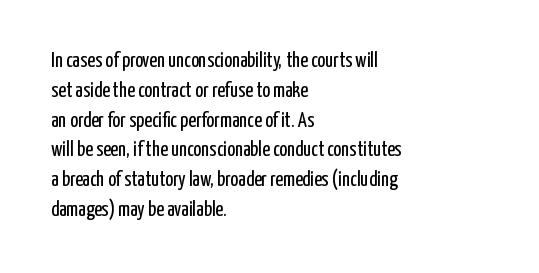
Quick note: interline space is typical. Nothing unusual about the tracking: characters are spaced as the font intends. Unmarked baselines from the first word to the last. No italicization has been applied; the sample stays upright.
